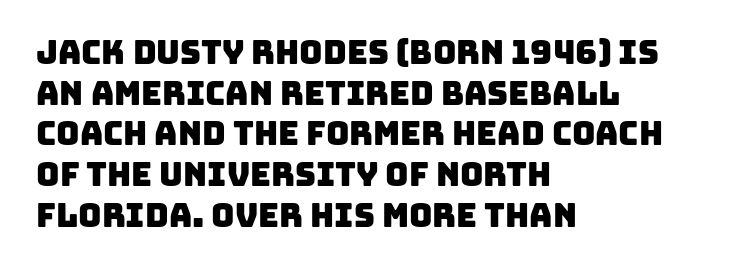
Q: Is the typeface a serif or a sans-serif typeface? A: Sans-serif.
Q: Is the text underlined? A: No.
Q: How is the paragraph aligned? A: Left-aligned.
Q: Is the spacing between letters normal or unusually wide? A: Normal.
Q: Is the spacing between lines tight, normal or loose? A: Normal.
Q: Width (condensed, normal, or wide)? A: Normal.
Q: Stroke contrast? A: Low.
Q: x-height? A: Large.
Q: Monospaced? A: No.
